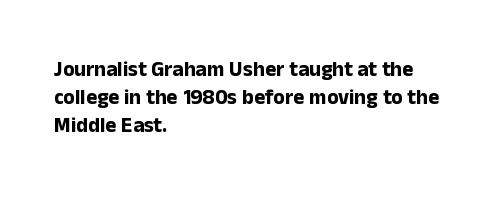
The image shows 21 px bold type, upright; set left-aligned, normal line spacing (1.34x), normal letter spacing, not underlined.
